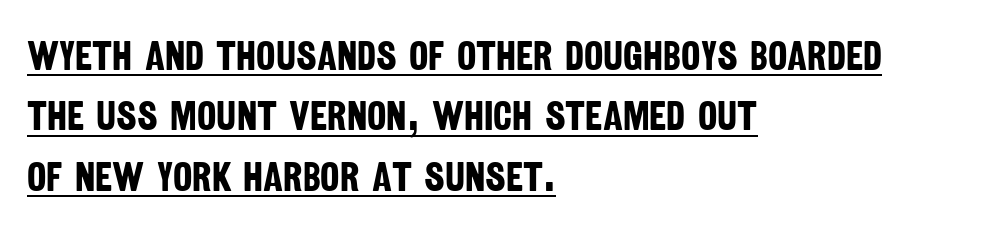
The image shows 41 px bold, condensed sans-serif type; set left-aligned, normal line spacing (1.47x), normal letter spacing, underlined; low stroke contrast and a large x-height.
